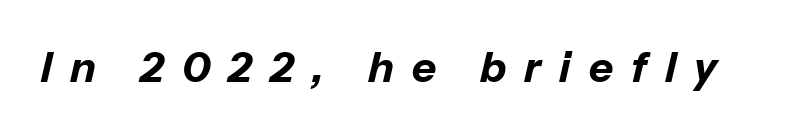
The image shows 42 px bold type, italic (leaning right); set unusually wide letter spacing (+0.43 em), not underlined; low stroke contrast and a medium x-height.
